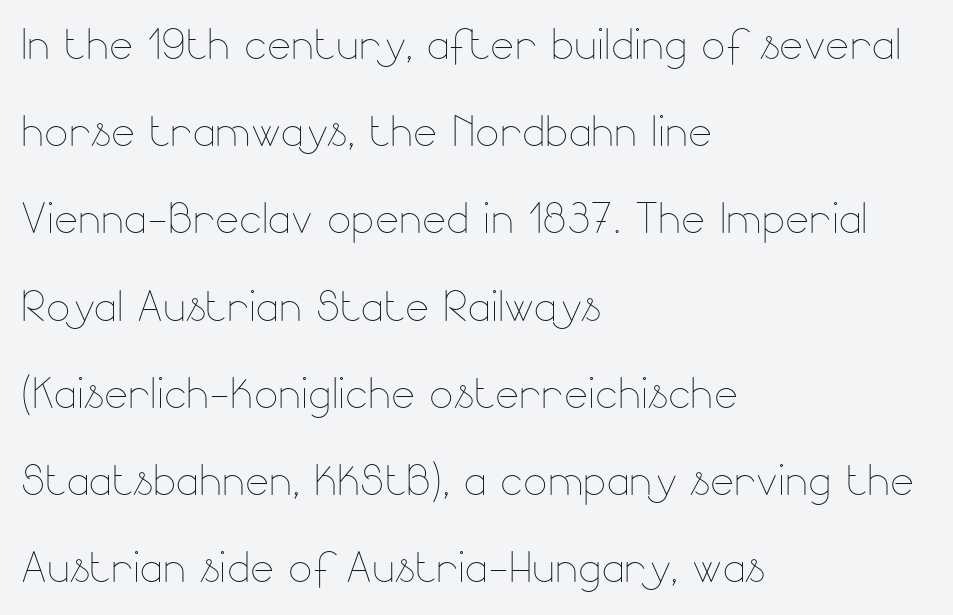
Left-aligned paragraph, ragged on the right. Think of a printed novel: that variable character pitch is what you see here. The area under the type is left untouched. Posture: straight, roman, zero tilt.
